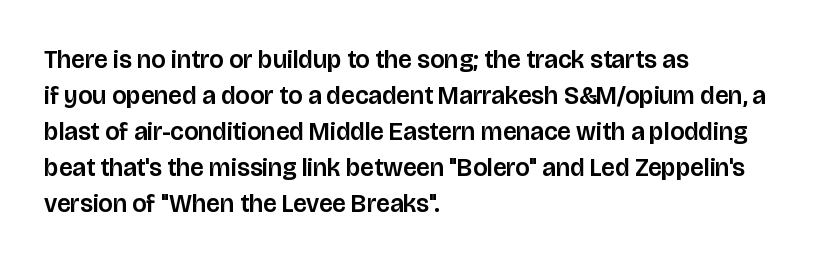
Q: Is the text italic (slanted)? A: No, it is upright.
Q: Is the text underlined? A: No.
Q: How is the paragraph aligned? A: Left-aligned.
Q: Is the spacing between letters normal or unusually wide? A: Normal.
Q: Is the spacing between lines tight, normal or loose? A: Normal.
